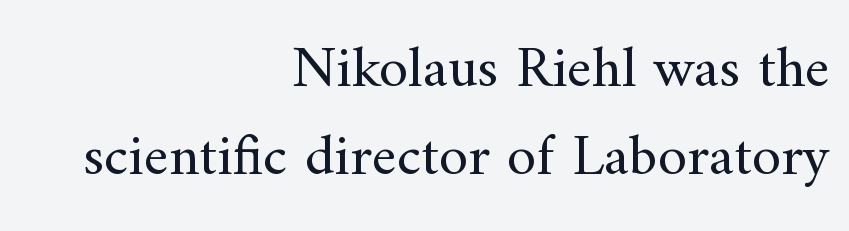
{"serif": "yes", "italic": "no", "bold": "no", "weight": "regular", "width": "normal", "stroke_contrast": "medium", "x_height": "small", "monospaced": "no", "underline": "no", "align": "right", "line_spacing": "normal", "line_spacing_ratio": 1.49, "letter_spacing": "normal", "letter_spacing_em": 0.0, "glyph_px": 59}
